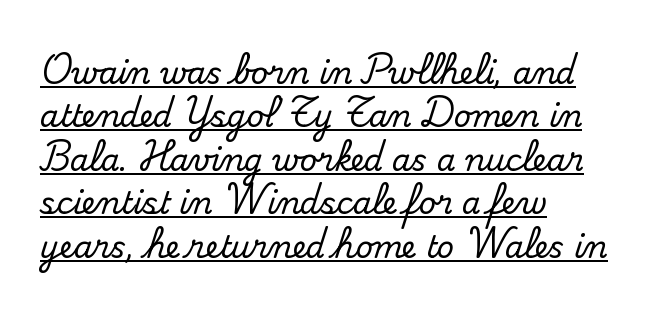
Q: Is the text italic (slanted)? A: Yes.
Q: Is the text underlined? A: Yes.
Q: How is the paragraph aligned? A: Left-aligned.
Q: Is the spacing between letters normal or unusually wide? A: Normal.
Q: Is the spacing between lines tight, normal or loose? A: Normal.
Q: Width (condensed, normal, or wide)? A: Normal.
Q: Stroke contrast? A: Medium.
Q: x-height? A: Small.
Q: Monospaced? A: No.
